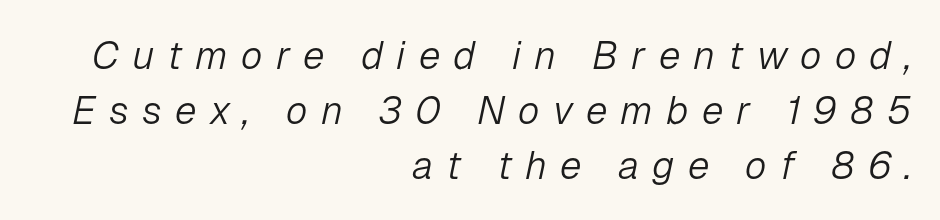
{"italic": "yes", "lean": "right", "slant_degrees": 12, "bold": "no", "weight": "light", "width": "normal", "stroke_contrast": "low", "x_height": "medium", "monospaced": "no", "underline": "no", "align": "right", "line_spacing": "normal", "line_spacing_ratio": 1.41, "letter_spacing": "wide", "letter_spacing_em": 0.34, "glyph_px": 39}
